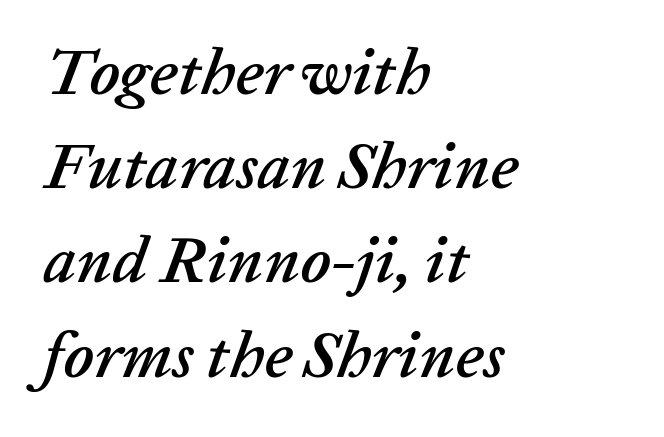
The image shows 65 px text type, italic (leaning right); set left-aligned, normal line spacing (1.45x), normal letter spacing, not underlined; low stroke contrast and a medium x-height.
